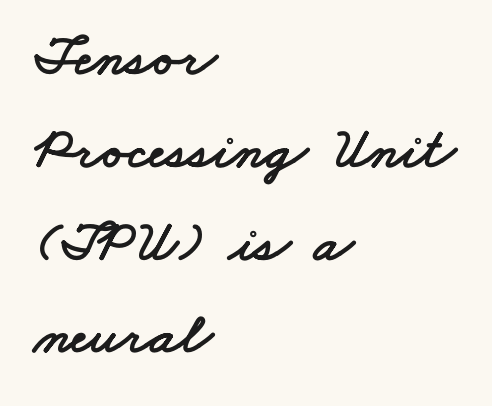
{"serif": "no", "width": "wide", "stroke_contrast": "low", "x_height": "small", "monospaced": "no", "underline": "no", "align": "left", "line_spacing": "normal", "line_spacing_ratio": 1.6, "letter_spacing": "normal", "letter_spacing_em": 0.0, "glyph_px": 58}
